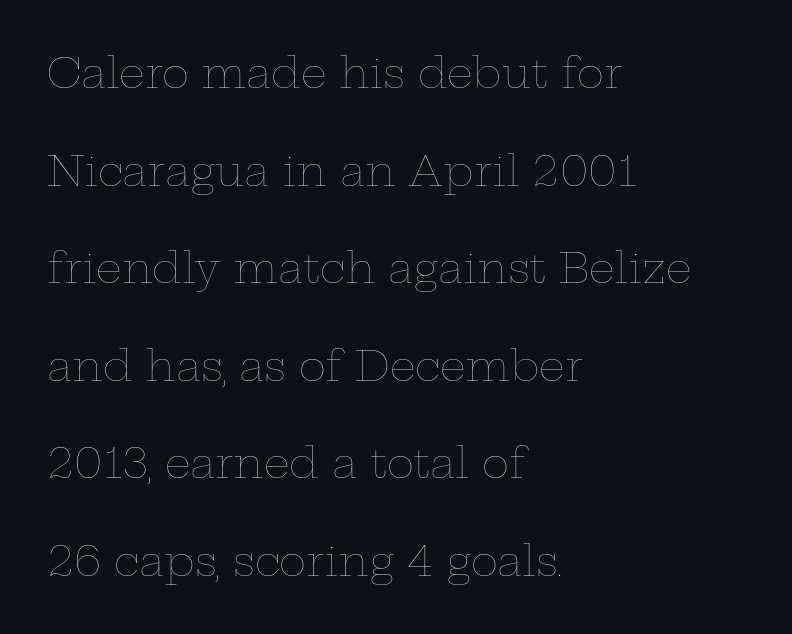
Q: Is the text bold? A: No.
Q: Is the text italic (slanted)? A: No, it is upright.
Q: Is the text underlined? A: No.
Q: How is the paragraph aligned? A: Left-aligned.
Q: Is the spacing between letters normal or unusually wide? A: Normal.
Q: Is the spacing between lines tight, normal or loose? A: Loose.
Q: Width (condensed, normal, or wide)? A: Wide.
Q: Stroke contrast? A: Low.
Q: x-height? A: Medium.
Q: Monospaced? A: No.
